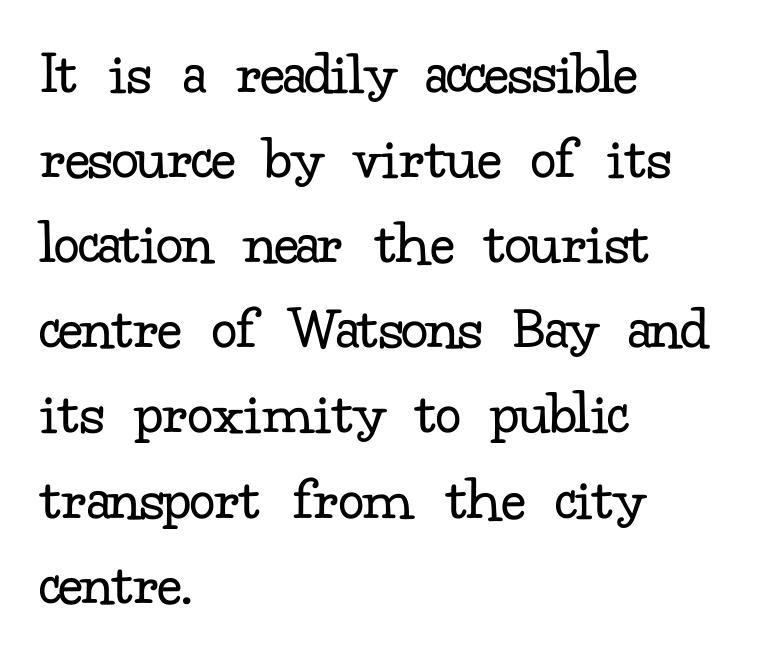
{"serif": "yes", "italic": "no", "bold": "no", "weight": "regular", "width": "normal", "stroke_contrast": "low", "x_height": "small", "monospaced": "no", "underline": "no", "align": "left", "line_spacing": "normal", "line_spacing_ratio": 1.33, "letter_spacing": "normal", "letter_spacing_em": 0.0, "glyph_px": 64}
